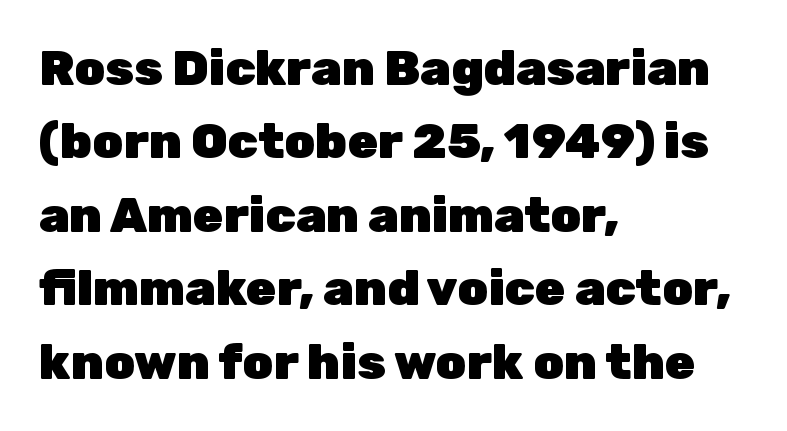
Q: Is the text bold? A: Yes.
Q: Is the text italic (slanted)? A: No, it is upright.
Q: Is the typeface a serif or a sans-serif typeface? A: Sans-serif.
Q: Is the text underlined? A: No.
Q: How is the paragraph aligned? A: Left-aligned.
Q: Is the spacing between letters normal or unusually wide? A: Normal.
Q: Is the spacing between lines tight, normal or loose? A: Normal.
Q: Width (condensed, normal, or wide)? A: Normal.
Q: Stroke contrast? A: Low.
Q: x-height? A: Medium.
Q: Monospaced? A: No.
